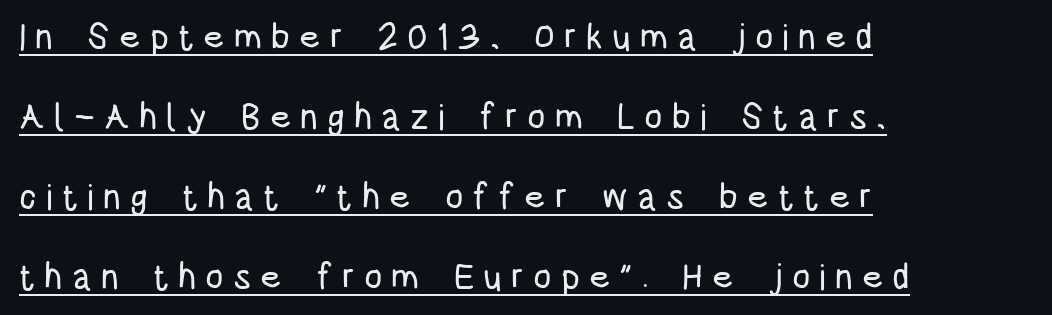
{"serif": "no", "italic": "no", "width": "condensed", "stroke_contrast": "low", "x_height": "large", "monospaced": "no", "underline": "yes", "align": "left", "line_spacing": "loose", "line_spacing_ratio": 2.22, "letter_spacing": "wide", "letter_spacing_em": 0.25, "glyph_px": 36}
